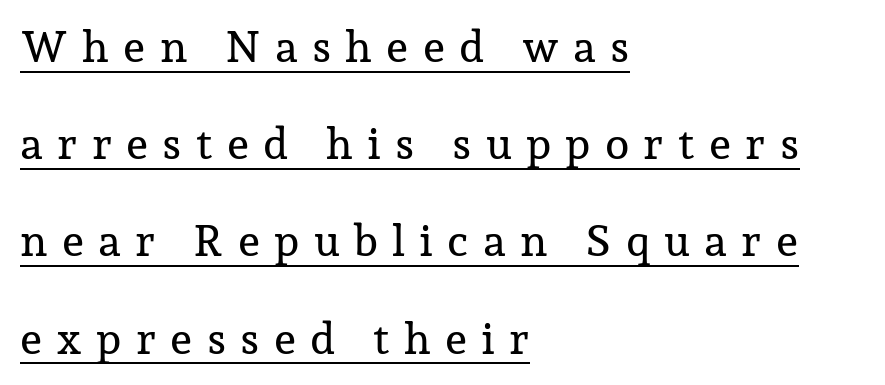
Q: Is the text italic (slanted)? A: No, it is upright.
Q: Is the typeface a serif or a sans-serif typeface? A: Serif.
Q: Is the text underlined? A: Yes.
Q: How is the paragraph aligned? A: Left-aligned.
Q: Is the spacing between letters normal or unusually wide? A: Unusually wide.
Q: Is the spacing between lines tight, normal or loose? A: Loose.
Q: Width (condensed, normal, or wide)? A: Normal.
Q: Stroke contrast? A: Low.
Q: x-height? A: Medium.
Q: Monospaced? A: No.
